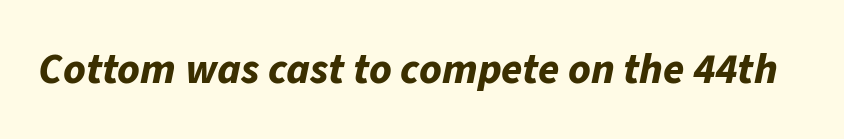
Q: Is the text bold? A: Yes.
Q: Is the text italic (slanted)? A: Yes, it leans right by about 11 degrees.
Q: Is the text underlined? A: No.
Q: Is the spacing between letters normal or unusually wide? A: Normal.
Q: Width (condensed, normal, or wide)? A: Normal.
Q: Stroke contrast? A: Low.
Q: x-height? A: Medium.
Q: Monospaced? A: No.
